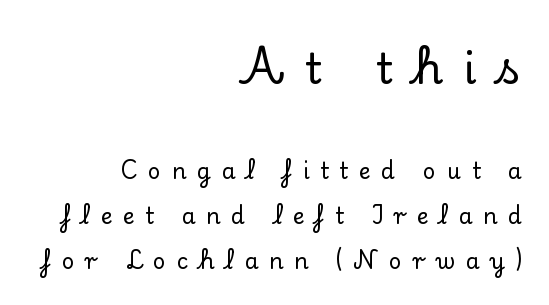
This layout puts the oversized block above and the modest block below. Inter-character spacing is expanded well beyond the font's built-in metrics. Note the varied advance widths — an 'i' is clearly narrower than an 'm'. One glance says open: line gaps are wider than usual. This rendering employs a face with finishing strokes, i.e., a serif.
